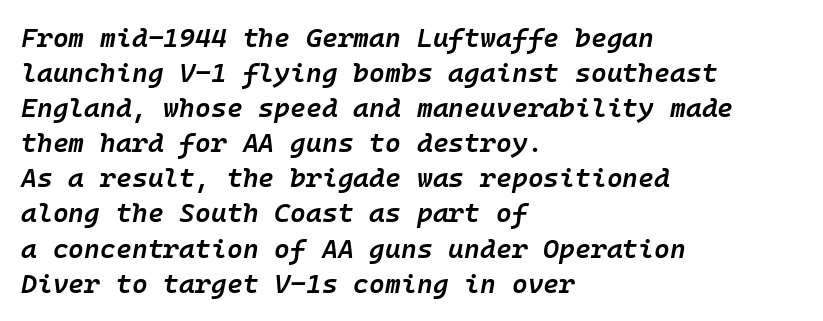
Q: Is the text bold? A: Semi-bold.
Q: Is the text italic (slanted)? A: Yes, it leans right by about 10 degrees.
Q: Is the text underlined? A: No.
Q: How is the paragraph aligned? A: Left-aligned.
Q: Is the spacing between letters normal or unusually wide? A: Normal.
Q: Is the spacing between lines tight, normal or loose? A: Normal.
